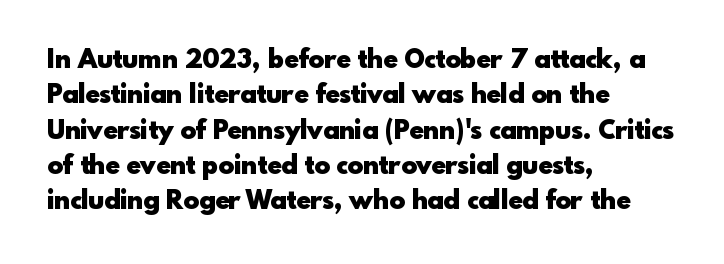
The image shows 26 px bold type, upright; set left-aligned, normal line spacing (1.36x), normal letter spacing, not underlined.
